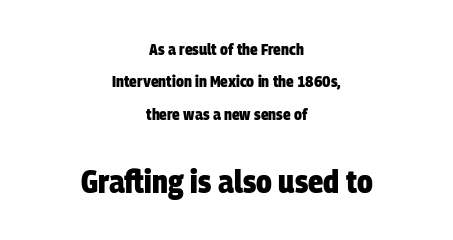
The image shows 32 px heavy, condensed sans-serif type; set centered, loose line spacing (2.02x), normal letter spacing, not underlined; the second (bottom) block is 2.0x larger; low stroke contrast and a large x-height.
